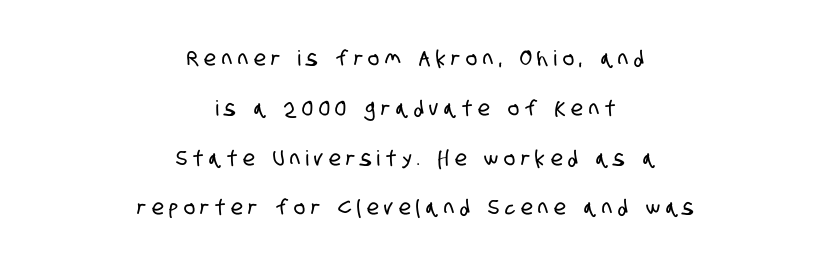
{"underline": "no", "align": "center", "line_spacing": "loose", "line_spacing_ratio": 2.37, "letter_spacing": "wide", "letter_spacing_em": 0.28, "glyph_px": 21}
